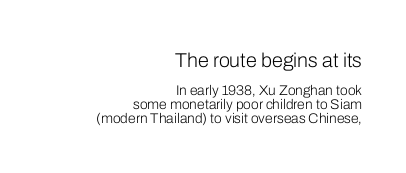
The image shows 20 px text type, upright; set right-aligned, tight line spacing (0.97x), normal letter spacing, not underlined; the first (top) block is 1.43x larger.
